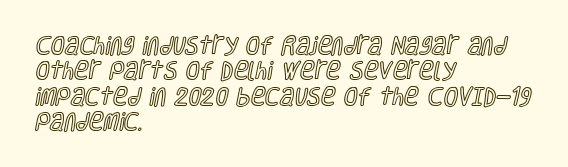
{"underline": "no", "align": "left", "line_spacing": "normal", "line_spacing_ratio": 1.27, "letter_spacing": "normal", "letter_spacing_em": 0.0, "glyph_px": 20}
